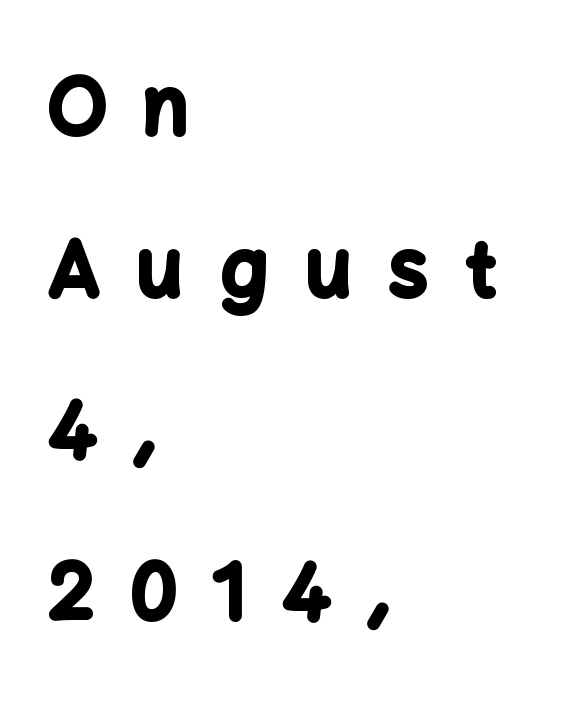
You can tell it's not italic because the verticals are truly vertical. Words appear elongated and porous because spacing is wide. You could not count columns in this text — the font is proportionally spaced. Anything drawn beneath the words? Only blank space.
